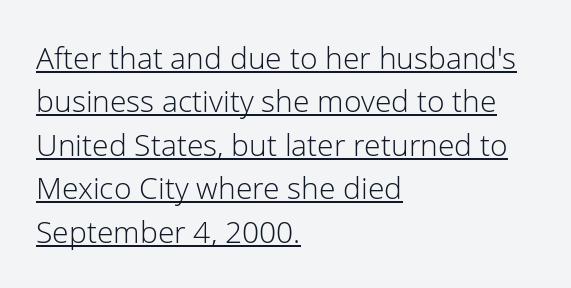
Q: Is the text bold? A: No.
Q: Is the text italic (slanted)? A: No, it is upright.
Q: Is the typeface a serif or a sans-serif typeface? A: Sans-serif.
Q: Is the text underlined? A: Yes.
Q: How is the paragraph aligned? A: Left-aligned.
Q: Is the spacing between letters normal or unusually wide? A: Normal.
Q: Is the spacing between lines tight, normal or loose? A: Normal.
Q: Width (condensed, normal, or wide)? A: Normal.
Q: Stroke contrast? A: Low.
Q: x-height? A: Medium.
Q: Monospaced? A: No.
